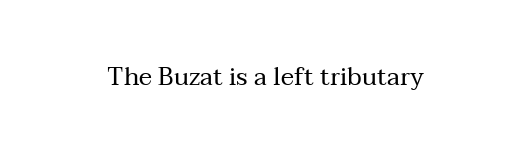
The image shows 25 px text type, upright; set normal letter spacing, not underlined.
